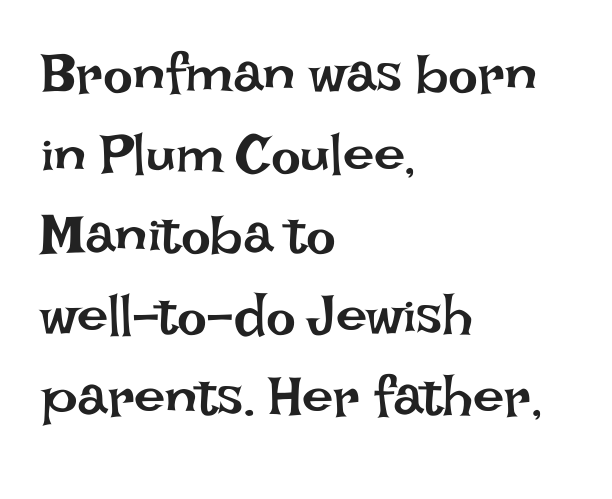
Quick note: not italic, upright. Does extra space separate the letters? No, they use regular spacing. Is there much room between lines? A standard amount, neither cramped nor airy. This reads as an unemphasized weight, regular at the heaviest.
